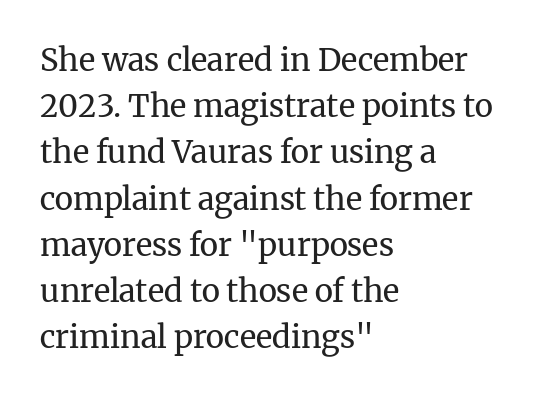
Q: Is the text bold? A: No.
Q: Is the text italic (slanted)? A: No, it is upright.
Q: Is the typeface a serif or a sans-serif typeface? A: Serif.
Q: Is the text underlined? A: No.
Q: How is the paragraph aligned? A: Left-aligned.
Q: Is the spacing between letters normal or unusually wide? A: Normal.
Q: Is the spacing between lines tight, normal or loose? A: Normal.
Q: Width (condensed, normal, or wide)? A: Normal.
Q: Stroke contrast? A: Medium.
Q: x-height? A: Medium.
Q: Monospaced? A: No.
